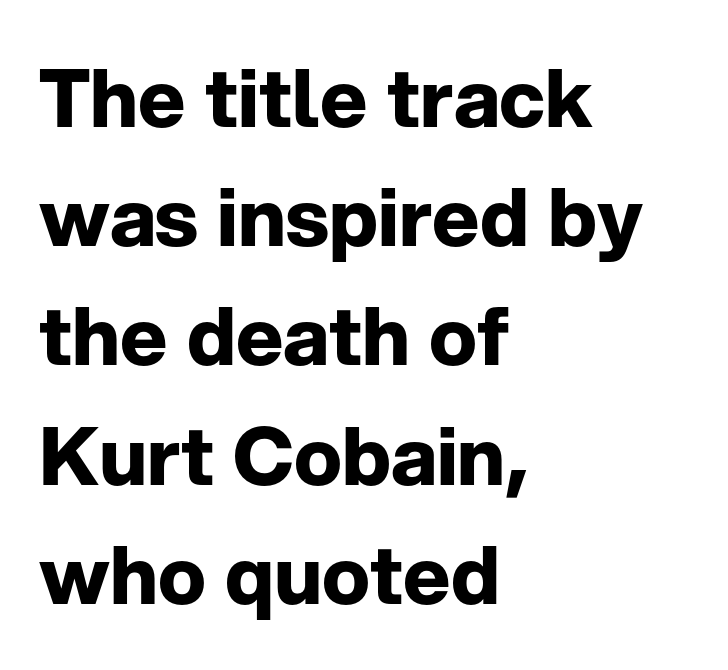
The tracking reads as untouched default to a designer's eye. Does the weight exceed regular? Yes, all the way to bold. Summary of vertical rhythm: regular, with standard interline spacing. These lines were composed using upright roman letters.
